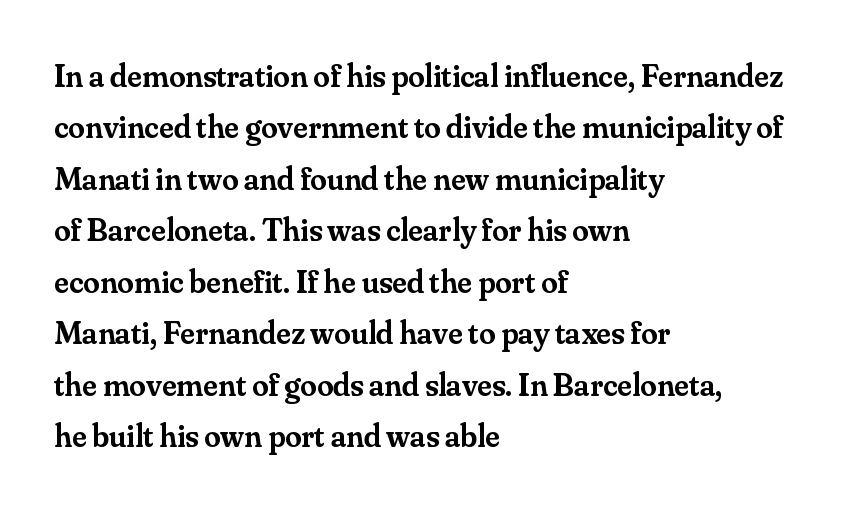
The image shows 33 px semibold serif type, upright; set left-aligned, normal line spacing (1.56x), normal letter spacing, not underlined; medium stroke contrast and a small x-height.
